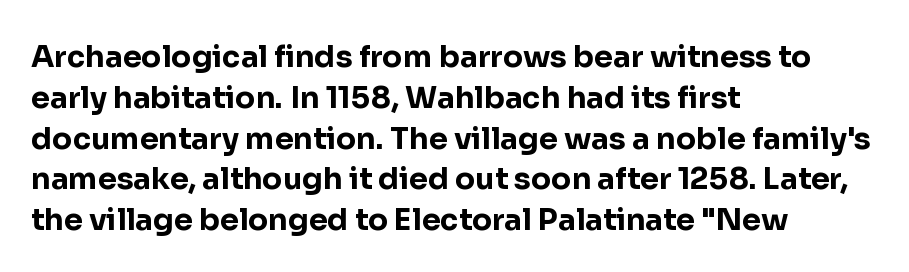
{"serif": "no", "italic": "no", "bold": "yes", "weight": "bold", "width": "normal", "stroke_contrast": "low", "x_height": "medium", "monospaced": "no", "underline": "no", "align": "left", "line_spacing": "normal", "line_spacing_ratio": 1.36, "letter_spacing": "normal", "letter_spacing_em": 0.0, "glyph_px": 30}
